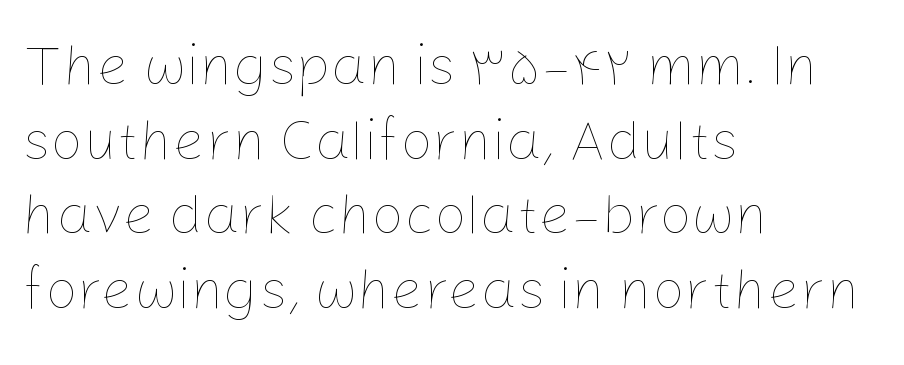
{"italic": "no", "bold": "no", "weight": "thin", "width": "normal", "stroke_contrast": "low", "x_height": "medium", "monospaced": "no", "underline": "no", "align": "left", "line_spacing": "normal", "line_spacing_ratio": 1.31, "letter_spacing": "normal", "letter_spacing_em": 0.0, "glyph_px": 57}
